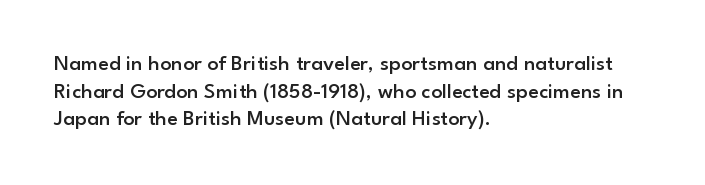
Q: Is the text bold? A: Semi-bold.
Q: Is the text italic (slanted)? A: No, it is upright.
Q: Is the text underlined? A: No.
Q: How is the paragraph aligned? A: Left-aligned.
Q: Is the spacing between letters normal or unusually wide? A: Normal.
Q: Is the spacing between lines tight, normal or loose? A: Normal.
